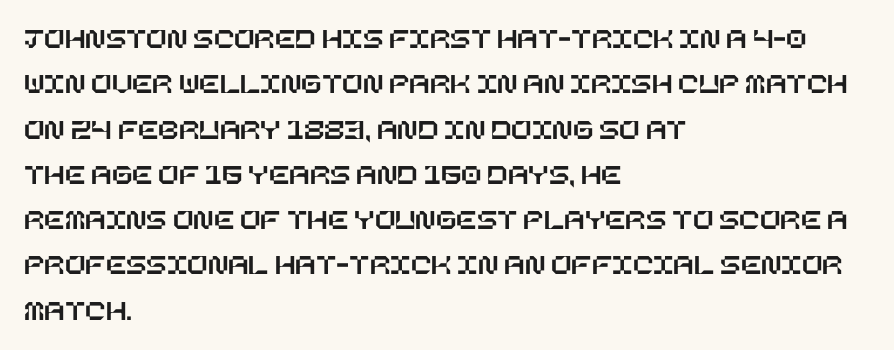
Rule under the text: the space is simply empty. Does the lettering tilt? It doesn't — this is upright. The vertical gap from one line to the next is medium. Each line starts at the same left margin while the right side varies. Letter spacing: default.
